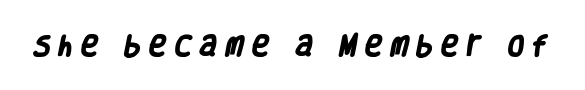
Clear beneath every line of the passage. Words appear elongated and porous because spacing is wide. The strokes are fattened all the way to bold.
